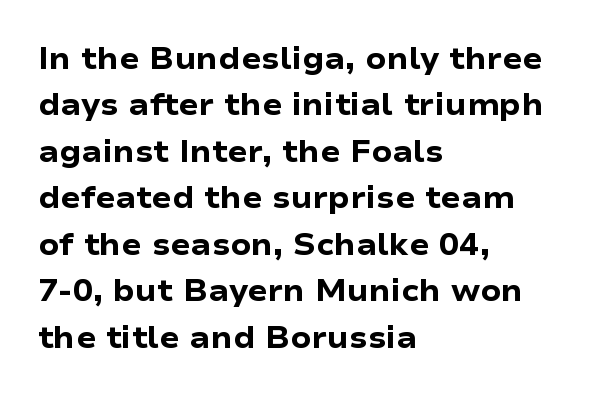
{"serif": "no", "italic": "no", "bold": "yes", "weight": "heavy", "width": "wide", "stroke_contrast": "low", "x_height": "medium", "monospaced": "no", "underline": "no", "align": "left", "line_spacing": "normal", "line_spacing_ratio": 1.55, "letter_spacing": "normal", "letter_spacing_em": 0.0, "glyph_px": 30}
